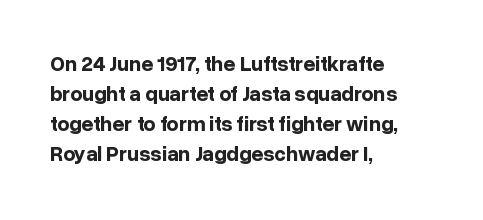
The font's upright variant was chosen for this text. These lines keep a tight, regular rhythm from letter to letter. Notice how thick the strokes are: this is what a full bold looks like. These lines sit exactly where default settings would place them.
